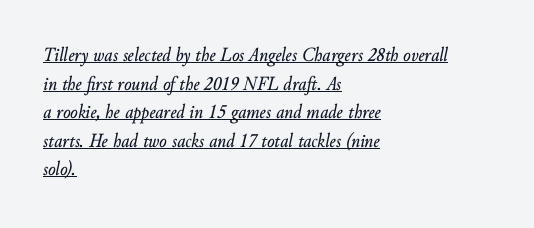
Q: Is the text italic (slanted)? A: Yes, it leans right by about 10 degrees.
Q: Is the text underlined? A: Yes.
Q: How is the paragraph aligned? A: Left-aligned.
Q: Is the spacing between letters normal or unusually wide? A: Normal.
Q: Is the spacing between lines tight, normal or loose? A: Normal.
